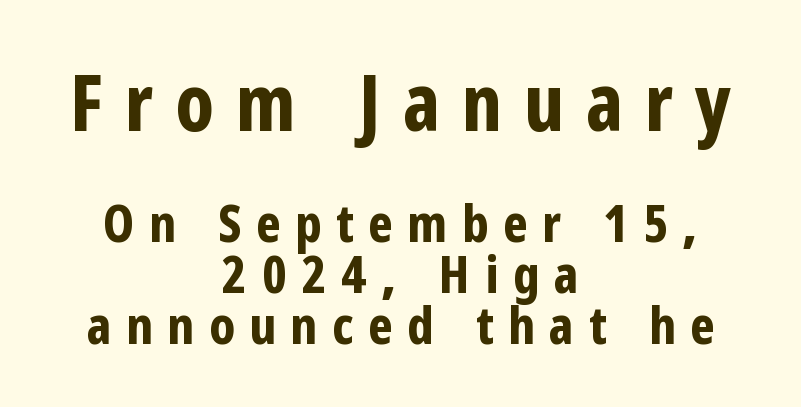
Q: Is the text bold? A: Yes.
Q: Is the text italic (slanted)? A: No, it is upright.
Q: Is the typeface a serif or a sans-serif typeface? A: Sans-serif.
Q: Is the text underlined? A: No.
Q: How is the paragraph aligned? A: Centered.
Q: Is the spacing between letters normal or unusually wide? A: Unusually wide.
Q: Is the spacing between lines tight, normal or loose? A: Tight.
Q: Which block of text is set in a larger size, the first (top) or the second (bottom)? A: The first (top) one.
Q: Width (condensed, normal, or wide)? A: Condensed.
Q: Stroke contrast? A: Low.
Q: x-height? A: Medium.
Q: Monospaced? A: No.
